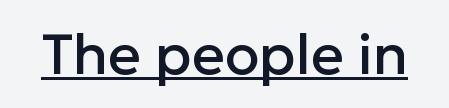
{"serif": "no", "italic": "no", "width": "normal", "stroke_contrast": "low", "x_height": "medium", "monospaced": "no", "underline": "yes", "letter_spacing": "normal", "letter_spacing_em": 0.0, "glyph_px": 57}
